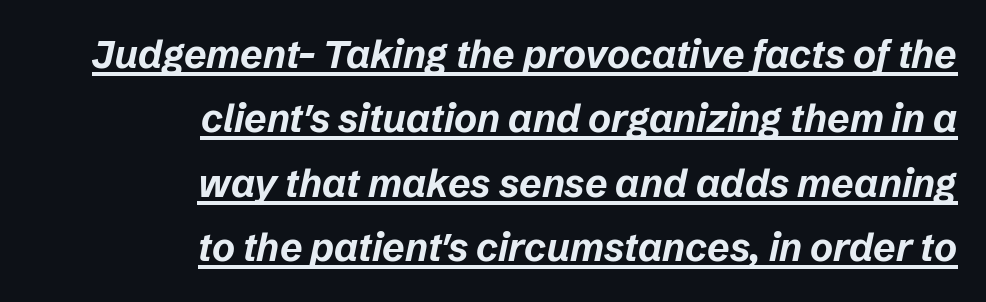
{"italic": "yes", "lean": "right", "slant_degrees": 12, "bold": "yes", "weight": "bold", "width": "normal", "stroke_contrast": "low", "x_height": "medium", "monospaced": "no", "underline": "yes", "align": "right", "line_spacing": "normal", "line_spacing_ratio": 1.65, "letter_spacing": "normal", "letter_spacing_em": 0.0, "glyph_px": 39}
